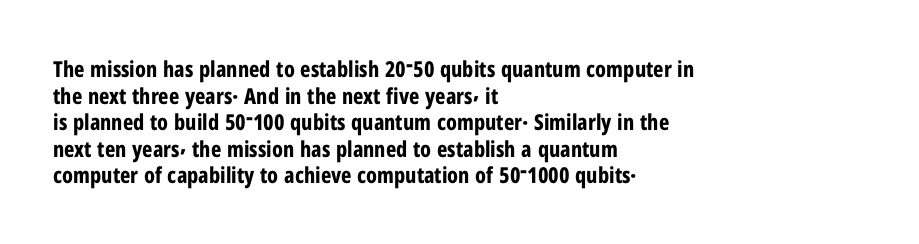
Q: Is the text bold? A: Yes.
Q: Is the text italic (slanted)? A: No, it is upright.
Q: Is the text underlined? A: No.
Q: How is the paragraph aligned? A: Left-aligned.
Q: Is the spacing between letters normal or unusually wide? A: Normal.
